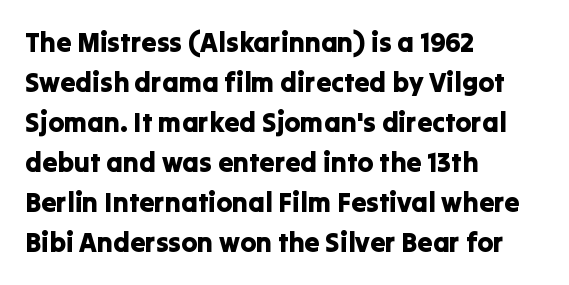
{"italic": "no", "underline": "no", "align": "left", "line_spacing": "normal", "line_spacing_ratio": 1.48, "letter_spacing": "normal", "letter_spacing_em": 0.0, "glyph_px": 27}
